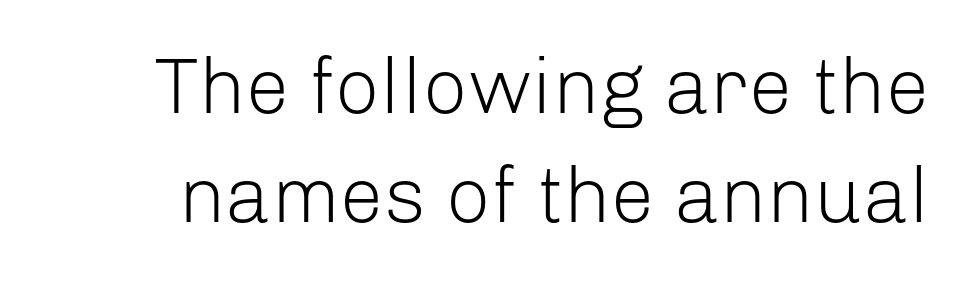
What kind of face is this? One without serifs — a sans. Each row of text sits above clean, open space. On a weight scale, this lands at 450 or below. Varying glyph widths throughout — classic text-font behaviour. When letters stand straight like this, we call the style roman or upright.
